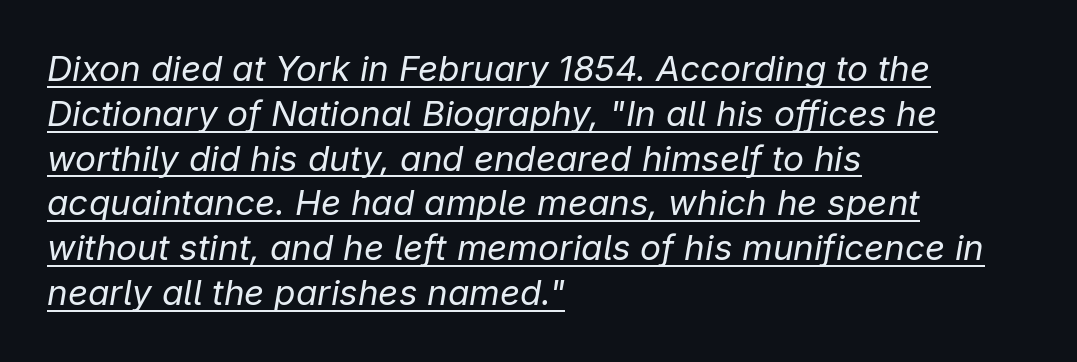
The image shows 35 px regular-weight type, italic (leaning right); set left-aligned, normal line spacing (1.28x), normal letter spacing, underlined; low stroke contrast and a medium x-height.
